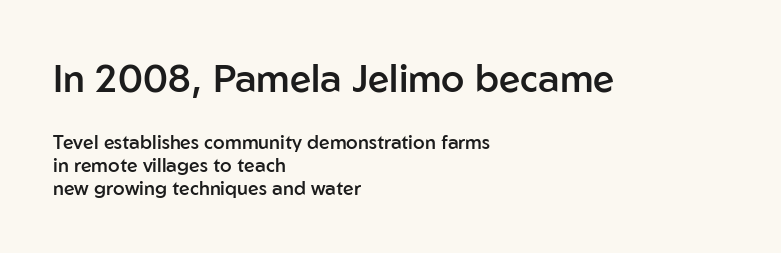
Q: Is the text bold? A: Semi-bold.
Q: Is the text italic (slanted)? A: No, it is upright.
Q: Is the typeface a serif or a sans-serif typeface? A: Sans-serif.
Q: Is the text underlined? A: No.
Q: How is the paragraph aligned? A: Left-aligned.
Q: Is the spacing between letters normal or unusually wide? A: Normal.
Q: Which block of text is set in a larger size, the first (top) or the second (bottom)? A: The first (top) one.
Q: Width (condensed, normal, or wide)? A: Normal.
Q: Stroke contrast? A: Low.
Q: x-height? A: Medium.
Q: Monospaced? A: No.
